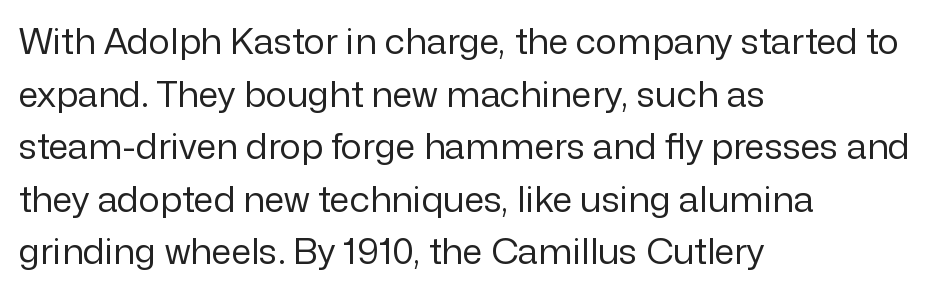
{"serif": "no", "italic": "no", "bold": "no", "weight": "regular", "width": "normal", "stroke_contrast": "low", "x_height": "medium", "monospaced": "no", "underline": "no", "align": "left", "line_spacing": "normal", "line_spacing_ratio": 1.46, "letter_spacing": "normal", "letter_spacing_em": 0.0, "glyph_px": 36}
